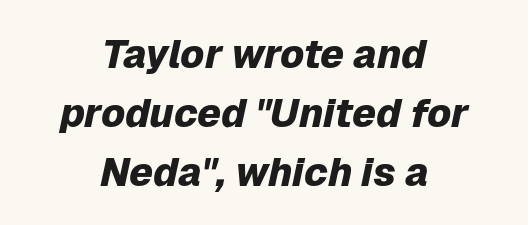
The image shows 40 px heavy type, italic (leaning right); set centered, normal line spacing (1.47x), normal letter spacing, not underlined; low stroke contrast and a medium x-height.
